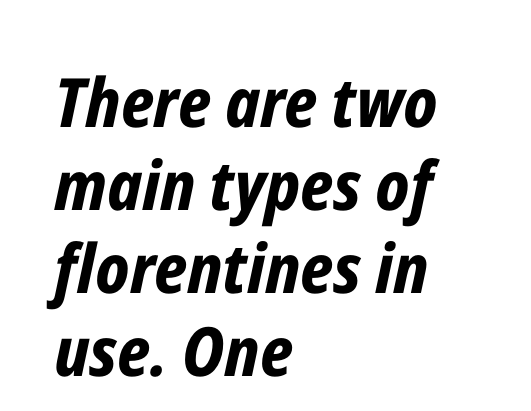
{"italic": "yes", "lean": "right", "slant_degrees": 12, "bold": "yes", "weight": "bold", "width": "condensed", "stroke_contrast": "low", "x_height": "medium", "monospaced": "no", "underline": "no", "align": "left", "line_spacing_ratio": 1.22, "letter_spacing": "normal", "letter_spacing_em": 0.0, "glyph_px": 68}
